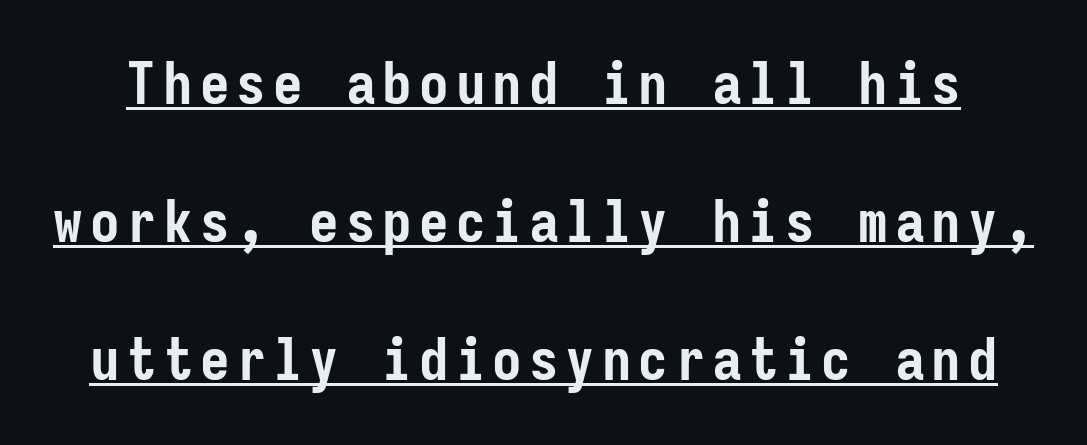
Q: Is the text bold? A: Yes.
Q: Is the text italic (slanted)? A: No, it is upright.
Q: Is the typeface a serif or a sans-serif typeface? A: Sans-serif.
Q: Is the text underlined? A: Yes.
Q: Is the spacing between lines tight, normal or loose? A: Loose.
Q: Width (condensed, normal, or wide)? A: Condensed.
Q: Stroke contrast? A: Low.
Q: x-height? A: Medium.
Q: Monospaced? A: Yes.
